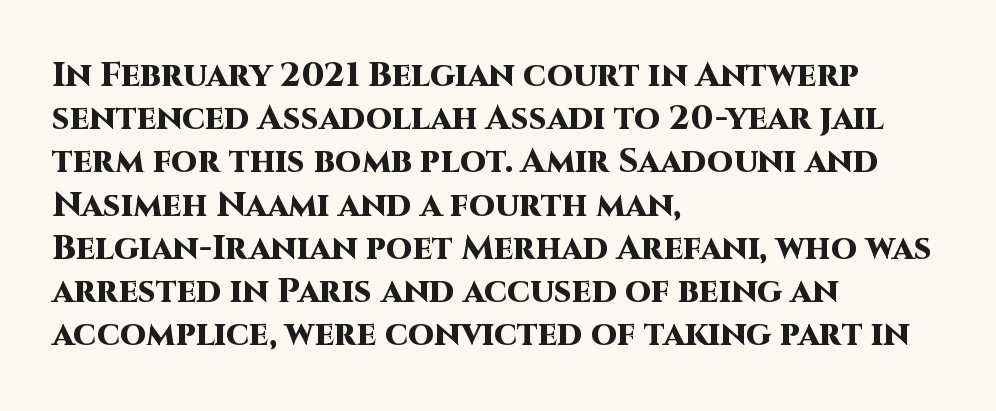
The image shows 34 px heavy sans-serif type, upright; set left-aligned, normal line spacing (1.27x), normal letter spacing, not underlined; high stroke contrast and a large x-height.
